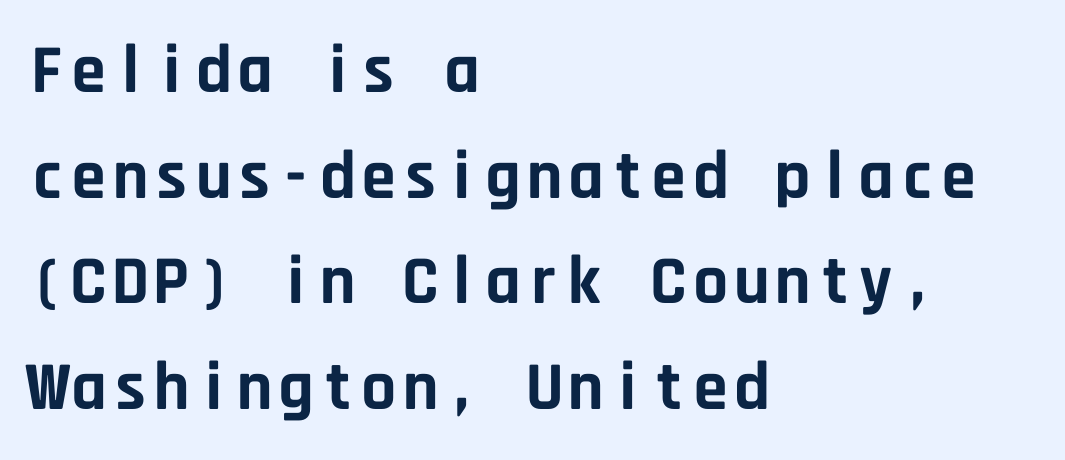
{"serif": "no", "italic": "no", "bold": "yes", "weight": "bold", "width": "normal", "stroke_contrast": "low", "x_height": "large", "monospaced": "yes", "underline": "no", "align": "left", "line_spacing": "normal", "line_spacing_ratio": 1.53, "letter_spacing": "normal", "letter_spacing_em": 0.0, "glyph_px": 69}
